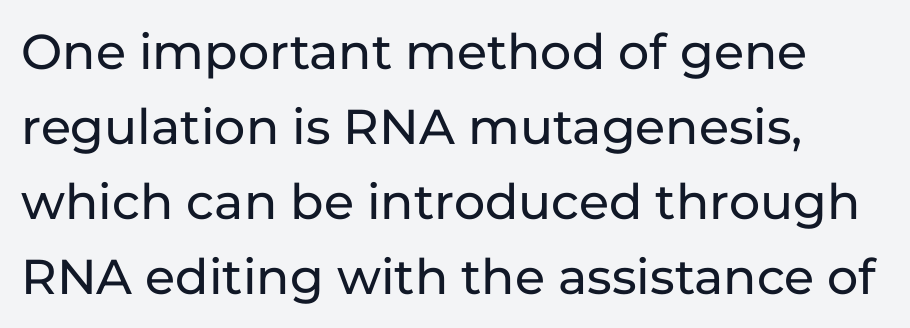
The image shows 49 px sans-serif type, upright; set normal line spacing (1.53x), normal letter spacing, not underlined; low stroke contrast and a medium x-height.
